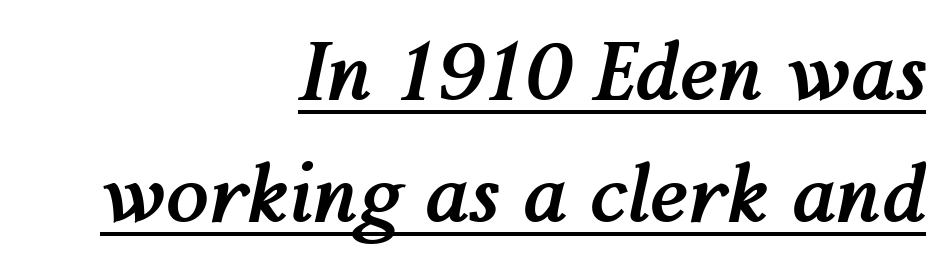
Q: Is the text bold? A: Yes.
Q: Is the text italic (slanted)? A: Yes, it leans right by about 12 degrees.
Q: Is the text underlined? A: Yes.
Q: How is the paragraph aligned? A: Right-aligned.
Q: Is the spacing between letters normal or unusually wide? A: Normal.
Q: Is the spacing between lines tight, normal or loose? A: Normal.
Q: Width (condensed, normal, or wide)? A: Normal.
Q: Stroke contrast? A: Medium.
Q: x-height? A: Medium.
Q: Monospaced? A: No.
